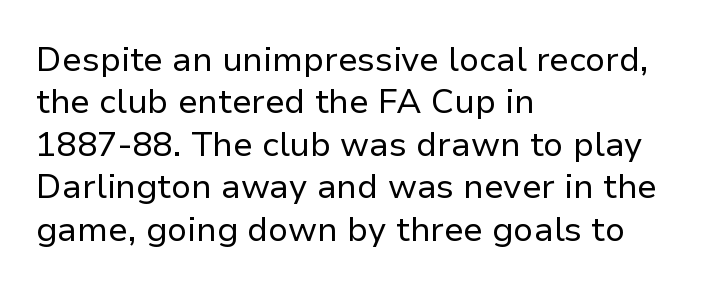
The image shows 34 px regular-weight sans-serif type, upright; set left-aligned, normal line spacing (1.25x), normal letter spacing, not underlined; low stroke contrast and a medium x-height.
